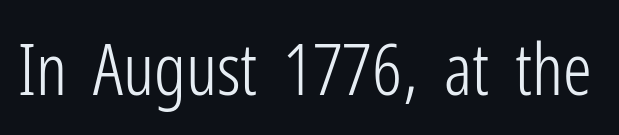
No extra tracking has been applied to these lines. Letters have the restrained weight of plain body copy at most. A roman cut, with each character standing at attention. Think of a printed novel: that variable character pitch is what you see here.
